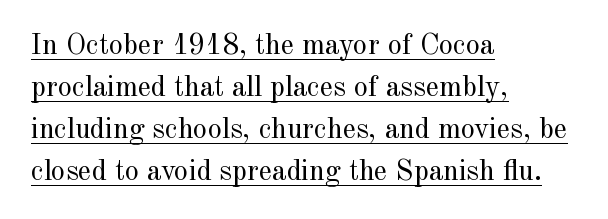
Q: Is the text bold? A: No.
Q: Is the text italic (slanted)? A: No, it is upright.
Q: Is the typeface a serif or a sans-serif typeface? A: Serif.
Q: Is the text underlined? A: Yes.
Q: How is the paragraph aligned? A: Left-aligned.
Q: Is the spacing between letters normal or unusually wide? A: Normal.
Q: Is the spacing between lines tight, normal or loose? A: Normal.
Q: Width (condensed, normal, or wide)? A: Normal.
Q: x-height? A: Small.
Q: Monospaced? A: No.
